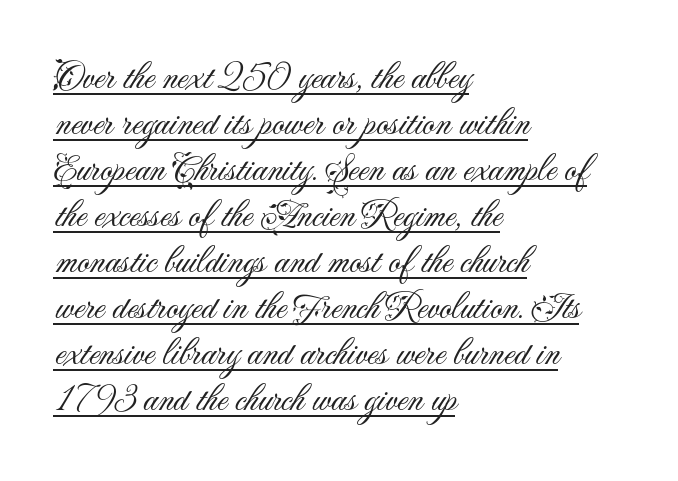
Proportional: the letters do not fall into vertical columns. Does the type have serifs? No, each stem ends abruptly. One-word summary of the alignment: left. Each word holds together tightly as a unit, with standard inter-letter gaps. Caption: face not bold, strokes unweighted.
